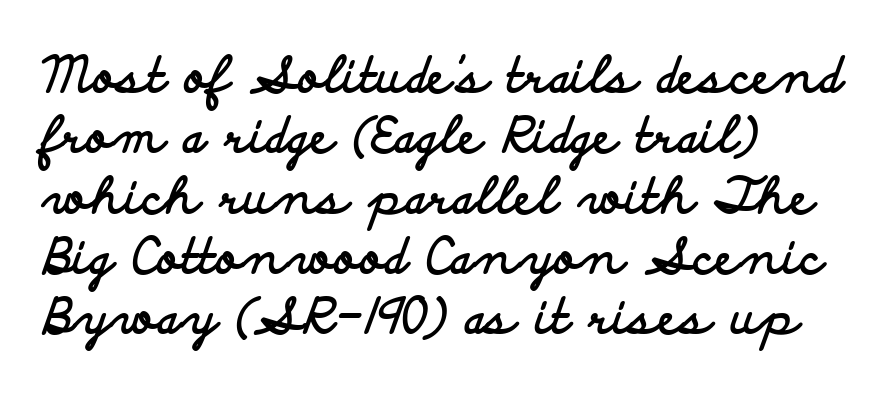
{"serif": "no", "bold": "yes", "weight": "bold", "width": "wide", "stroke_contrast": "low", "x_height": "small", "monospaced": "no", "underline": "no", "align": "left", "line_spacing_ratio": 1.23, "letter_spacing": "normal", "letter_spacing_em": 0.0, "glyph_px": 49}
